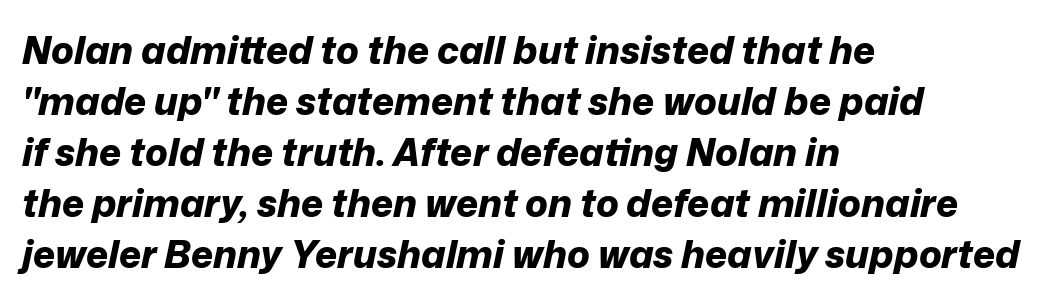
The image shows 38 px bold type, italic (leaning right); set left-aligned, normal line spacing (1.34x), normal letter spacing, not underlined; low stroke contrast and a medium x-height.
